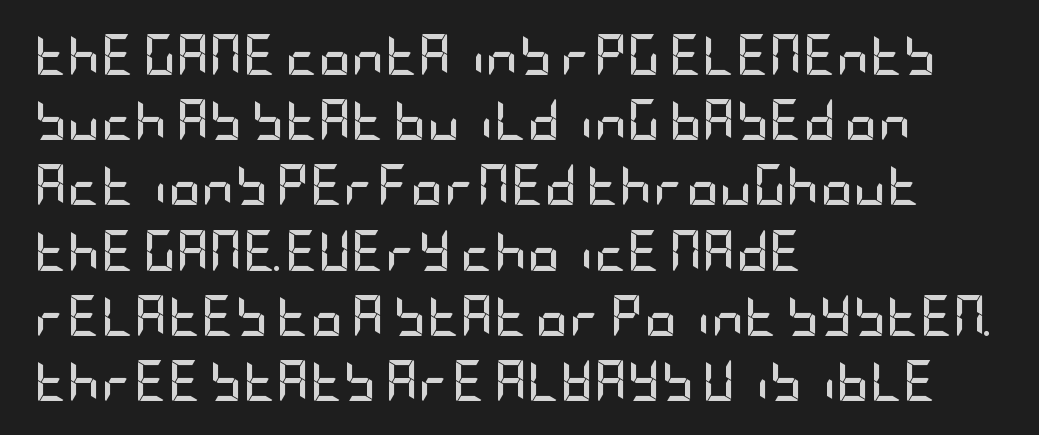
Q: Is the text bold? A: Yes.
Q: Is the text italic (slanted)? A: No, it is upright.
Q: Is the typeface a serif or a sans-serif typeface? A: Sans-serif.
Q: Is the text underlined? A: No.
Q: How is the paragraph aligned? A: Left-aligned.
Q: Is the spacing between letters normal or unusually wide? A: Normal.
Q: Is the spacing between lines tight, normal or loose? A: Normal.
Q: Width (condensed, normal, or wide)? A: Condensed.
Q: Stroke contrast? A: Low.
Q: x-height? A: Large.
